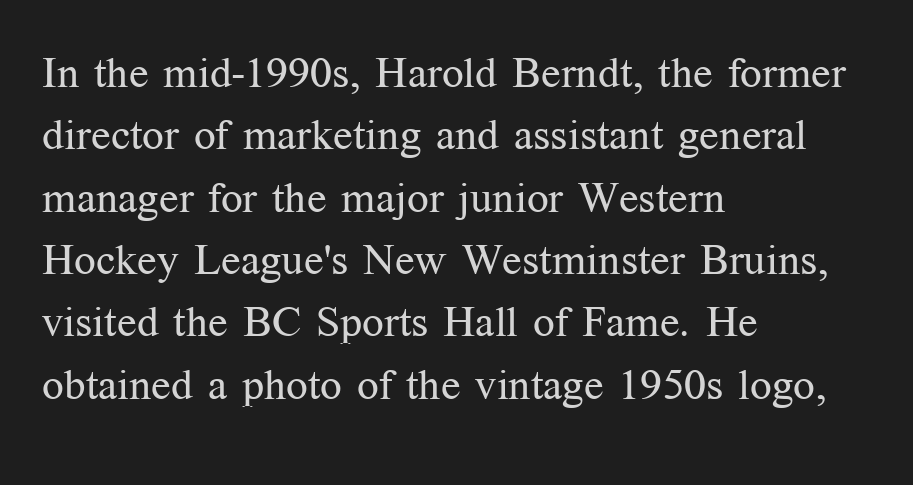
Q: Is the text bold? A: No.
Q: Is the text italic (slanted)? A: No, it is upright.
Q: Is the typeface a serif or a sans-serif typeface? A: Serif.
Q: Is the text underlined? A: No.
Q: How is the paragraph aligned? A: Left-aligned.
Q: Is the spacing between letters normal or unusually wide? A: Normal.
Q: Is the spacing between lines tight, normal or loose? A: Normal.
Q: Width (condensed, normal, or wide)? A: Normal.
Q: Stroke contrast? A: Medium.
Q: x-height? A: Medium.
Q: Monospaced? A: No.
